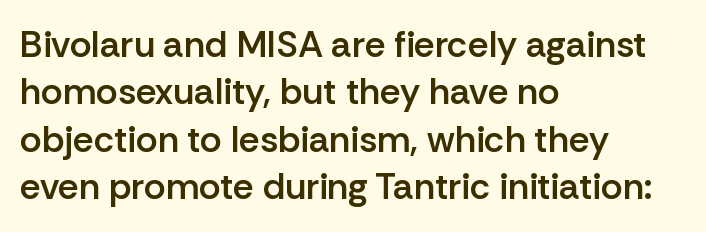
The image shows 37 px semibold sans-serif type, upright; set left-aligned, normal line spacing (1.28x), normal letter spacing, not underlined; low stroke contrast and a medium x-height.
